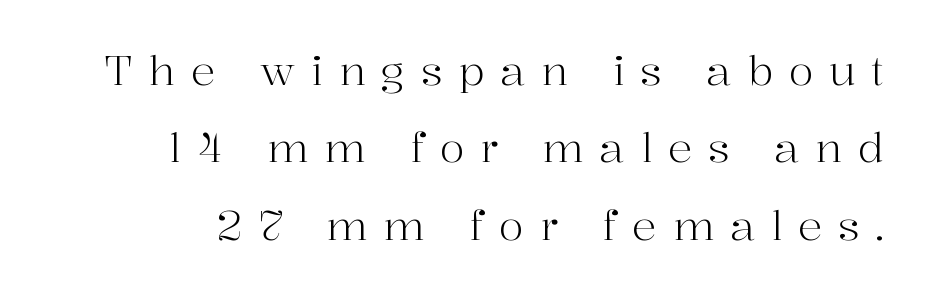
{"serif": "yes", "italic": "no", "bold": "no", "weight": "light", "width": "normal", "stroke_contrast": "high", "x_height": "medium", "monospaced": "no", "underline": "no", "align": "right", "line_spacing_ratio": 1.89, "letter_spacing": "wide", "letter_spacing_em": 0.38, "glyph_px": 41}
